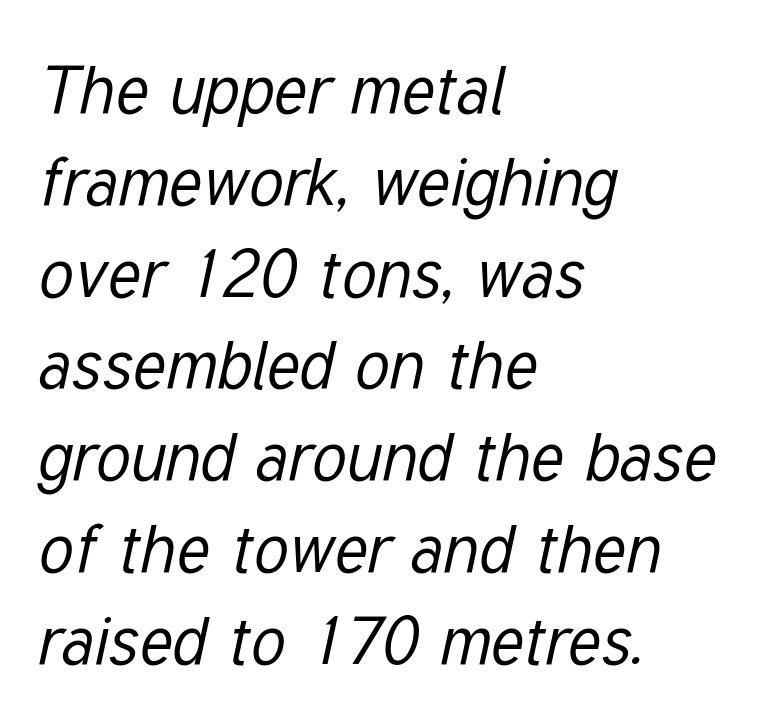
Teacher's note: observe the even left margin — that is flush-left alignment. Do the characters align in a grid? No, the font is proportional. Nobody touched the tracking dial on this one. The typography opts for an oblique posture over an upright one. The strokes carry an ordinary text weight at most.
